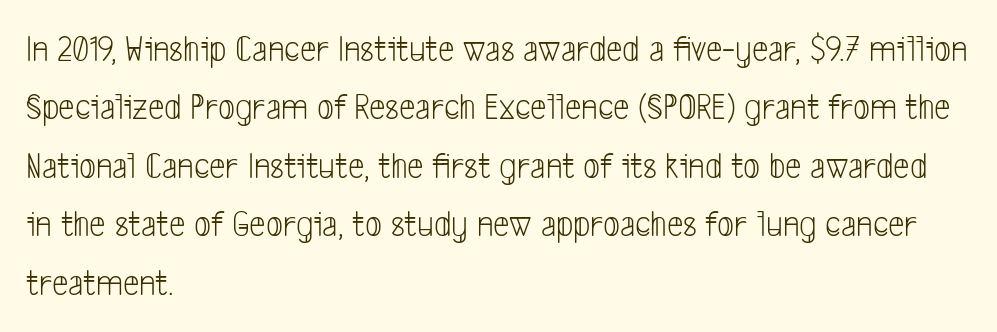
No word sits above an underline. The weight would be labelled regular, book, light, or lighter still. Spacing verdict: proportional, widths tailored to each character. Compared with typical paragraphs, the rows here are spaced about the same.
